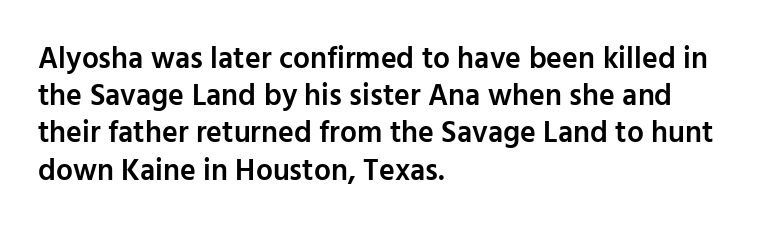
The image shows 30 px semibold sans-serif type, upright; set left-aligned, line spacing 1.24x, normal letter spacing, not underlined; low stroke contrast and a medium x-height.
